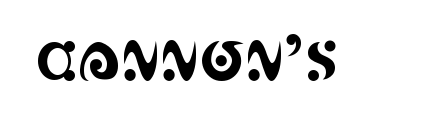
Q: Is the text italic (slanted)? A: No, it is upright.
Q: Is the typeface a serif or a sans-serif typeface? A: Serif.
Q: Is the text underlined? A: No.
Q: Is the spacing between letters normal or unusually wide? A: Normal.
Q: Width (condensed, normal, or wide)? A: Condensed.
Q: x-height? A: Large.
Q: Monospaced? A: No.
